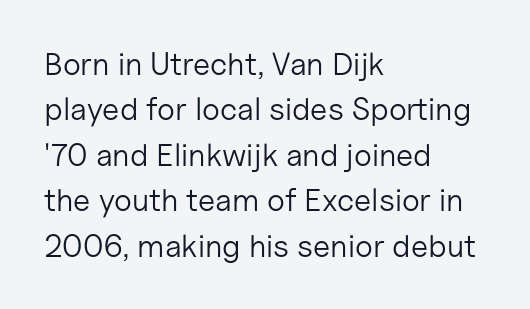
The image shows 32 px light sans-serif type, upright; set left-aligned, normal line spacing (1.42x), normal letter spacing, not underlined; low stroke contrast and a medium x-height.
